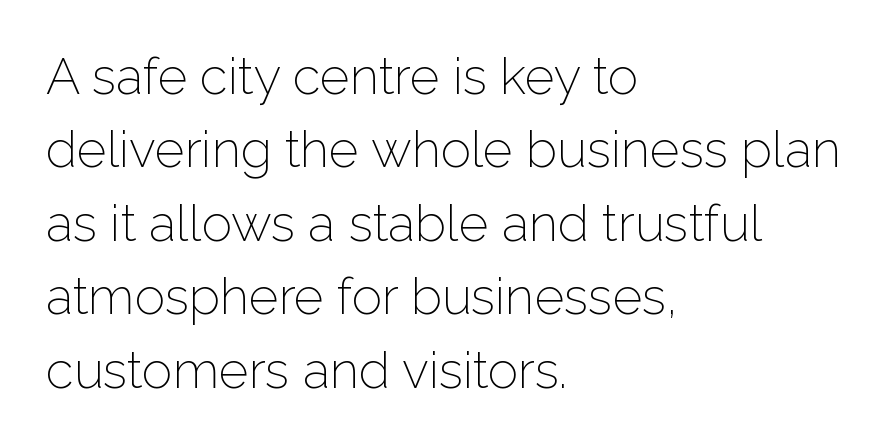
{"serif": "no", "italic": "no", "bold": "no", "weight": "light", "width": "normal", "stroke_contrast": "low", "x_height": "medium", "monospaced": "no", "underline": "no", "align": "left", "line_spacing": "normal", "line_spacing_ratio": 1.44, "letter_spacing": "normal", "letter_spacing_em": 0.0, "glyph_px": 51}
